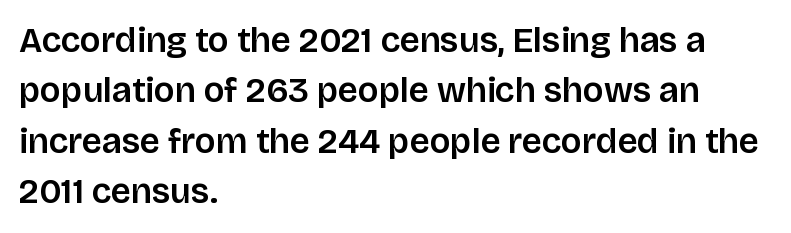
The strip under each line holds only bare page. Spacing verdict: proportional, widths tailored to each character. Baseline-to-baseline distance is the conventional proportion of letter height. If you drew a line through each stem, it would be perfectly vertical.
